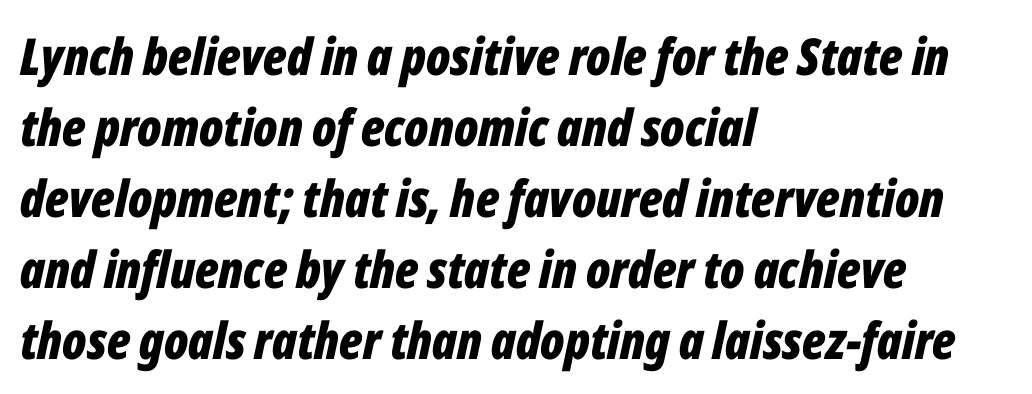
Character widths vary here, with narrow letters taking less room than wide ones. The foot of each line stays bare and open. The rows are spaced the way most documents space them. Between one letter and the next there's only the usual sliver of space.
